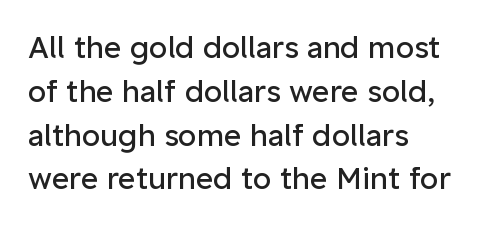
Q: Is the text bold? A: No.
Q: Is the text italic (slanted)? A: No, it is upright.
Q: Is the typeface a serif or a sans-serif typeface? A: Sans-serif.
Q: Is the text underlined? A: No.
Q: How is the paragraph aligned? A: Left-aligned.
Q: Is the spacing between letters normal or unusually wide? A: Normal.
Q: Is the spacing between lines tight, normal or loose? A: Normal.
Q: Width (condensed, normal, or wide)? A: Normal.
Q: Stroke contrast? A: Low.
Q: x-height? A: Medium.
Q: Monospaced? A: No.
